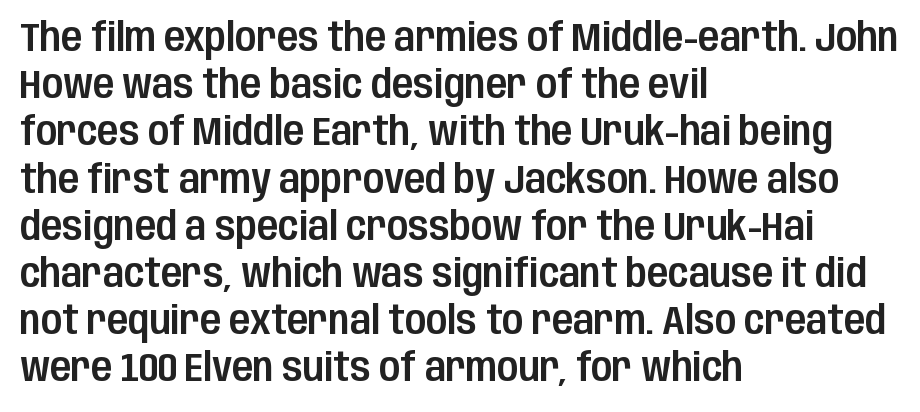
The image shows 39 px condensed sans-serif type, upright; set left-aligned, line spacing 1.21x, normal letter spacing, not underlined; low stroke contrast and a large x-height.
